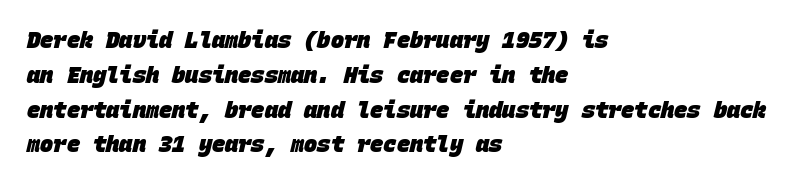
The image shows 22 px bold type; set left-aligned, normal line spacing (1.58x), normal letter spacing, not underlined.
